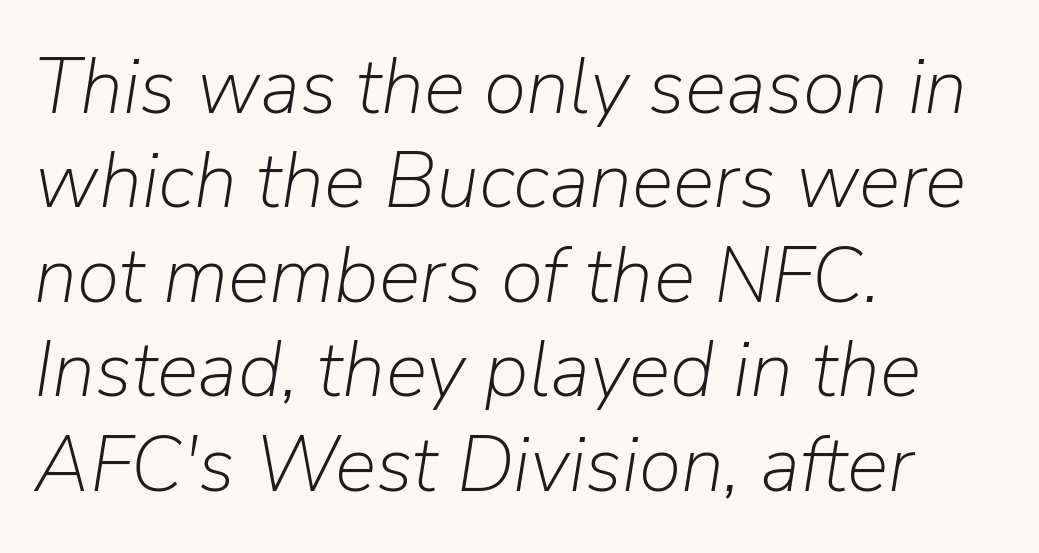
Q: Is the text bold? A: No.
Q: Is the text italic (slanted)? A: Yes, it leans right by about 9 degrees.
Q: Is the text underlined? A: No.
Q: How is the paragraph aligned? A: Left-aligned.
Q: Is the spacing between letters normal or unusually wide? A: Normal.
Q: Width (condensed, normal, or wide)? A: Normal.
Q: Stroke contrast? A: Low.
Q: x-height? A: Medium.
Q: Monospaced? A: No.
